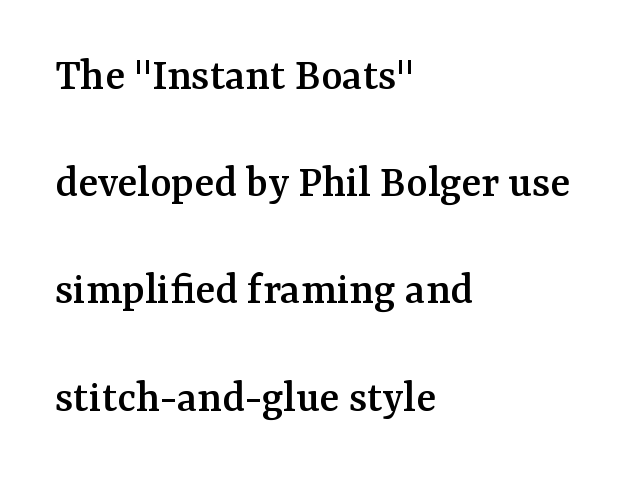
Q: Is the text italic (slanted)? A: No, it is upright.
Q: Is the typeface a serif or a sans-serif typeface? A: Serif.
Q: Is the text underlined? A: No.
Q: How is the paragraph aligned? A: Left-aligned.
Q: Is the spacing between letters normal or unusually wide? A: Normal.
Q: Is the spacing between lines tight, normal or loose? A: Loose.
Q: Width (condensed, normal, or wide)? A: Normal.
Q: Stroke contrast? A: Medium.
Q: x-height? A: Medium.
Q: Monospaced? A: No.
